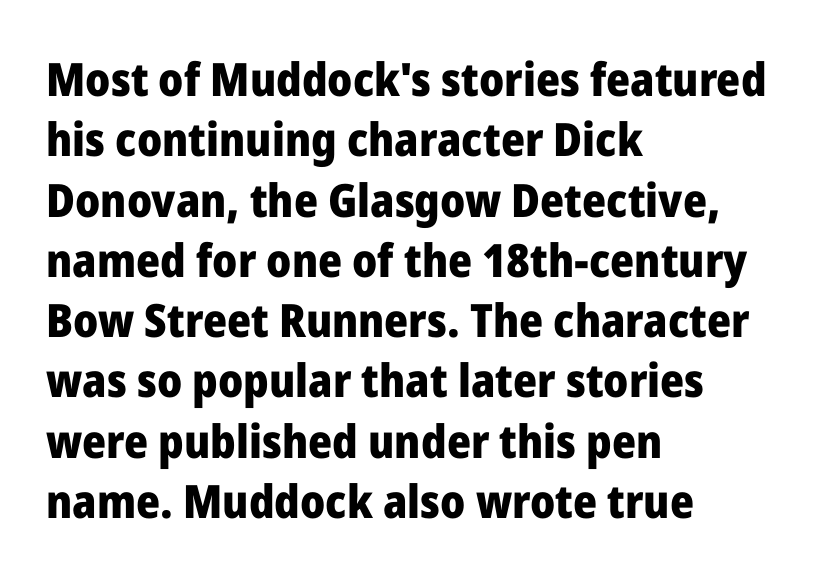
Serifs: no, the terminals of the letterforms are clean. Spacing verdict: proportional, widths tailored to each character. Visually the block forms a straight wall on the left and a jagged coastline on the right. Vertically, the passage feels balanced, rows spaced as you'd expect. Letter spacing: default.
